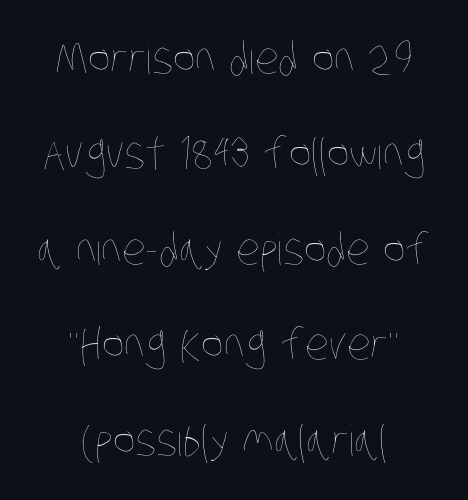
The image shows 43 px thin, condensed type; set centered, loose line spacing (2.22x), normal letter spacing, not underlined; low stroke contrast and a large x-height.
